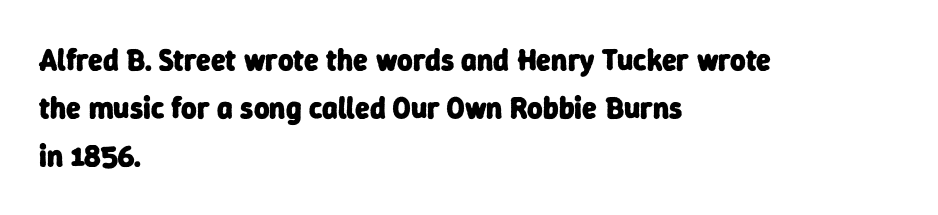
The image shows 30 px heavy sans-serif type; set left-aligned, normal line spacing (1.6x), normal letter spacing, not underlined; low stroke contrast and a medium x-height.
